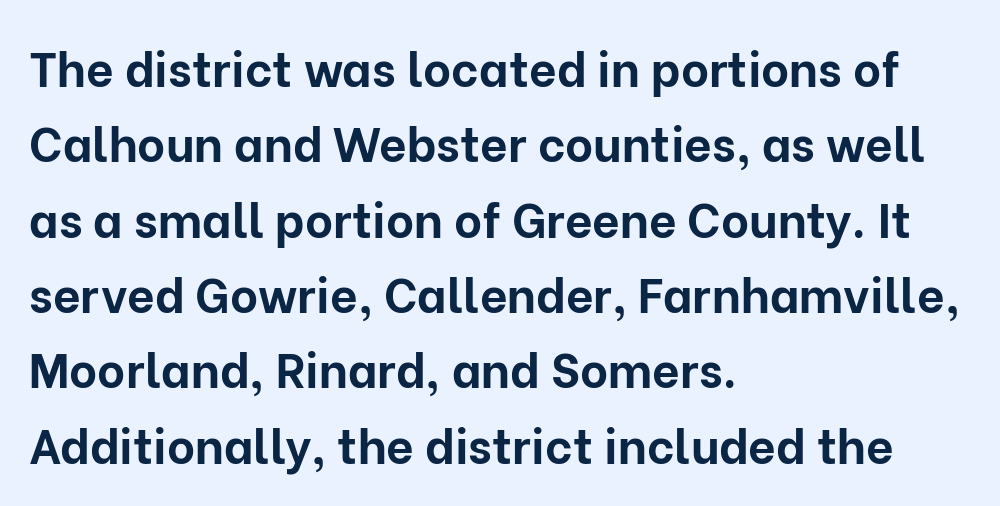
Is the letter spacing exaggerated? No — it looks like the ordinary default. The characters display no serif detailing; their extremities are plain. Has an underline been added? It has not. Here the designer chose a conventional face with non-uniform glyph widths.
